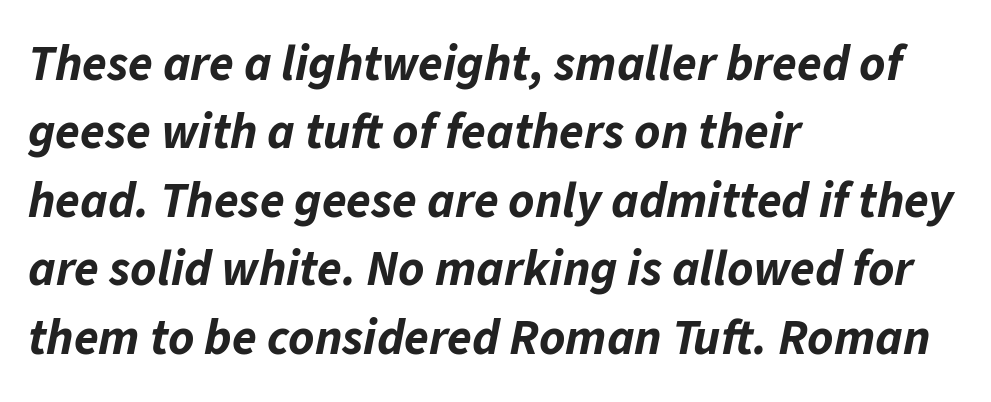
Q: Is the text bold? A: Yes.
Q: Is the text italic (slanted)? A: Yes, it leans right by about 11 degrees.
Q: Is the text underlined? A: No.
Q: How is the paragraph aligned? A: Left-aligned.
Q: Is the spacing between letters normal or unusually wide? A: Normal.
Q: Is the spacing between lines tight, normal or loose? A: Normal.
Q: Width (condensed, normal, or wide)? A: Normal.
Q: Stroke contrast? A: Low.
Q: x-height? A: Medium.
Q: Monospaced? A: No.
